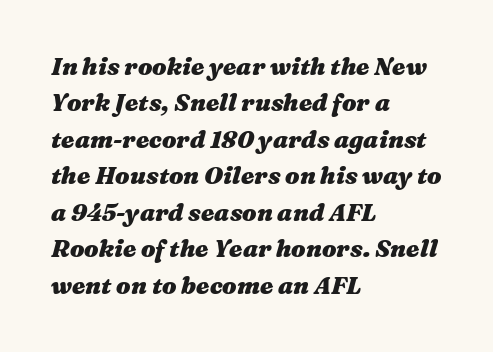
A full-strength bold gives these letters their thick strokes. A typesetter would mark this as italic. Check under the words: just untouched page. The passage is arranged the way most books set body copy — flush left.
